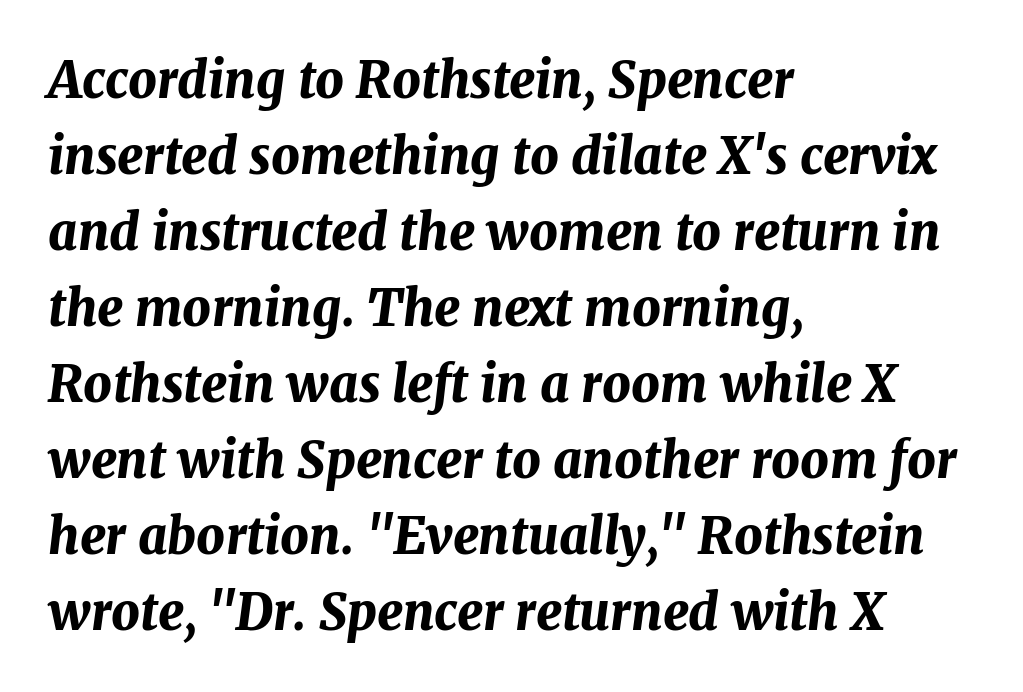
{"italic": "yes", "lean": "right", "slant_degrees": 7, "bold": "yes", "weight": "bold", "width": "normal", "stroke_contrast": "medium", "x_height": "medium", "monospaced": "no", "underline": "no", "align": "left", "line_spacing": "normal", "line_spacing_ratio": 1.52, "letter_spacing": "normal", "letter_spacing_em": 0.0, "glyph_px": 50}
